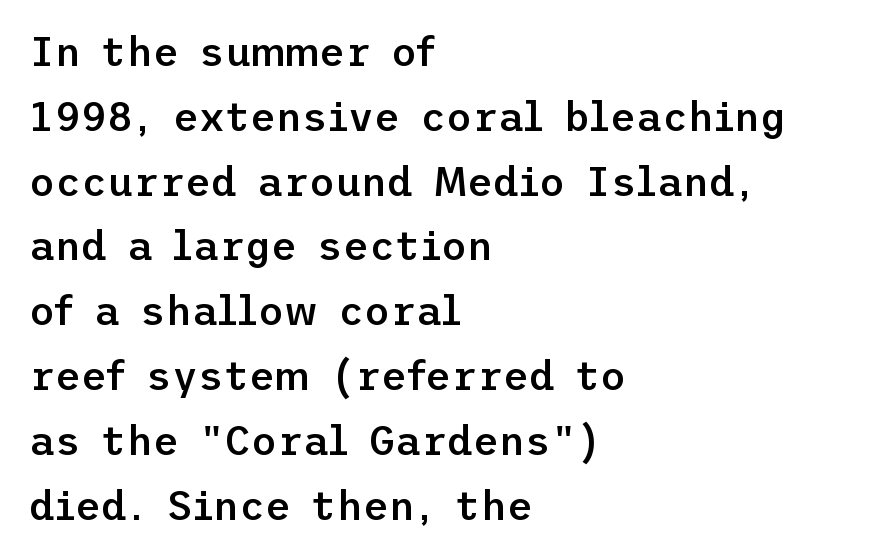
The passage is arranged the way most books set body copy — flush left. Words float on clear page, feet unadorned. In terms of posture, this sample is upright. Does the weight exceed regular? Yes, but only to semibold. What kind of face is this? One without serifs — a sans.
